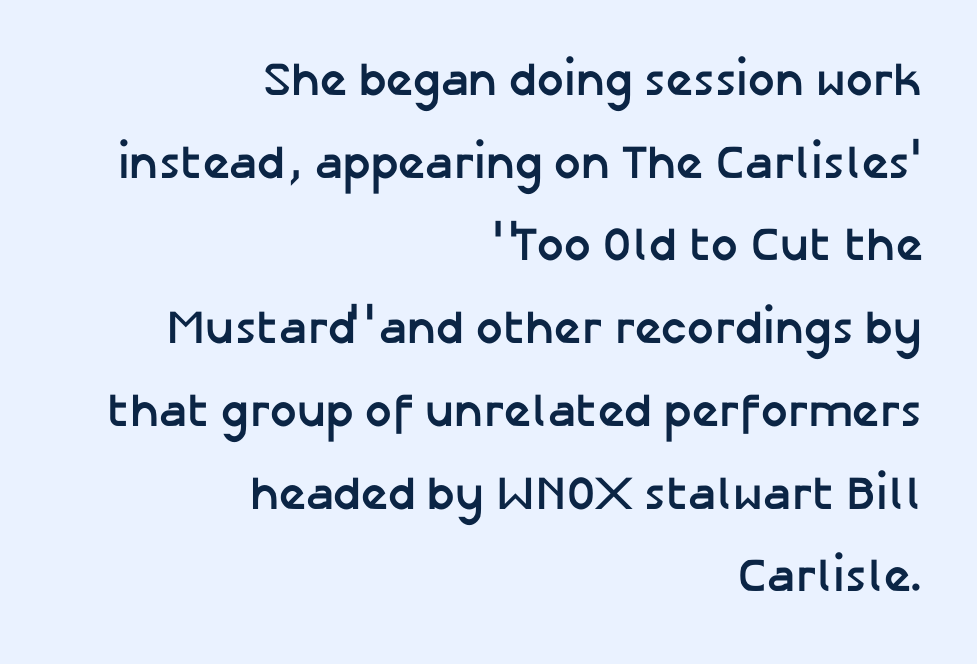
The image shows 47 px semibold sans-serif type, upright; set right-aligned, line spacing 1.76x, normal letter spacing, not underlined; low stroke contrast and a medium x-height.
